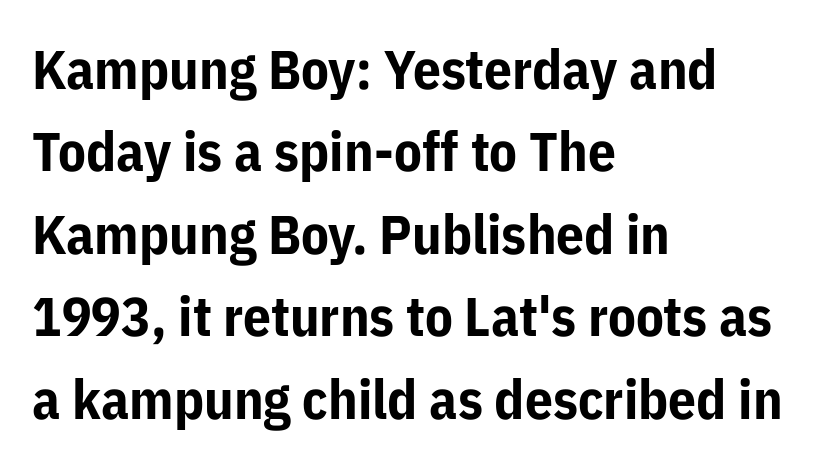
These lines keep a tight, regular rhythm from letter to letter. The face used here is proportionally spaced, like ordinary book or web type. Vertical spacing — default. Letterform terminals end flat and unadorned throughout the passage.
